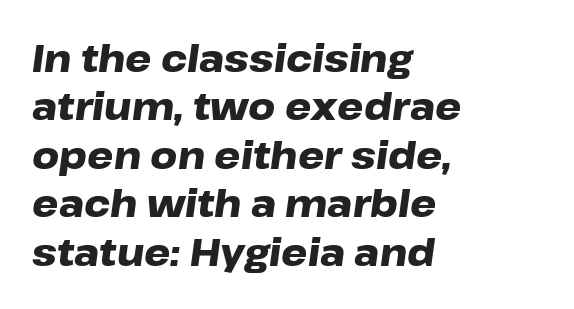
The image shows 37 px heavy, wide type, italic (leaning right); set left-aligned, normal line spacing (1.31x), normal letter spacing, not underlined; low stroke contrast and a medium x-height.
